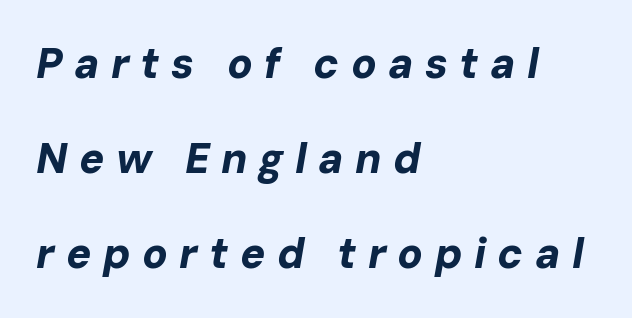
{"italic": "yes", "lean": "right", "slant_degrees": 10, "bold": "yes", "weight": "bold", "width": "normal", "stroke_contrast": "low", "x_height": "medium", "monospaced": "no", "underline": "no", "align": "left", "line_spacing": "loose", "line_spacing_ratio": 2.26, "letter_spacing": "wide", "letter_spacing_em": 0.27, "glyph_px": 42}
